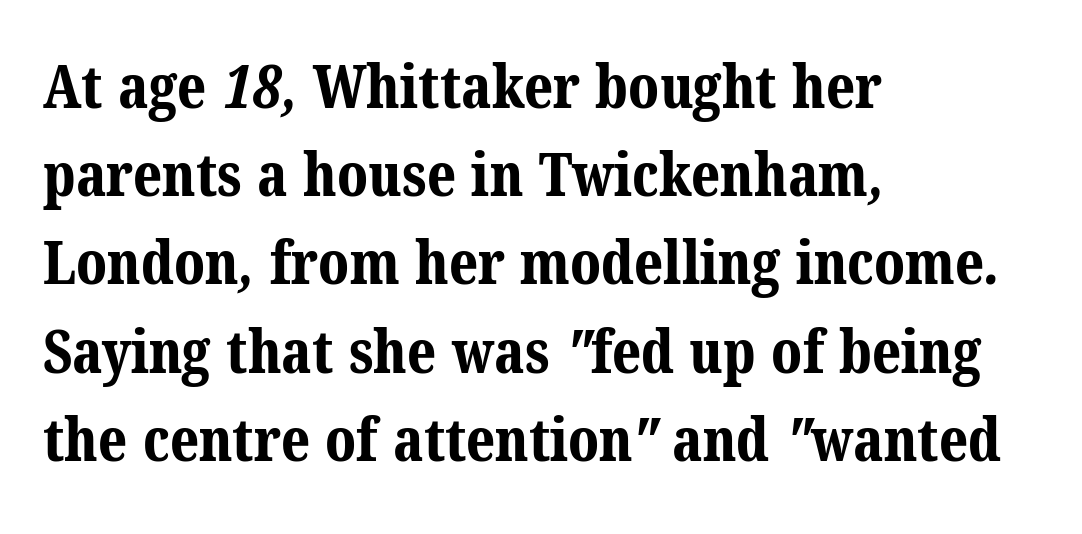
Q: Is the text bold? A: Yes.
Q: Is the typeface a serif or a sans-serif typeface? A: Serif.
Q: Is the text underlined? A: No.
Q: How is the paragraph aligned? A: Left-aligned.
Q: Is the spacing between letters normal or unusually wide? A: Normal.
Q: Is the spacing between lines tight, normal or loose? A: Normal.
Q: Width (condensed, normal, or wide)? A: Normal.
Q: Stroke contrast? A: Medium.
Q: x-height? A: Medium.
Q: Monospaced? A: No.
